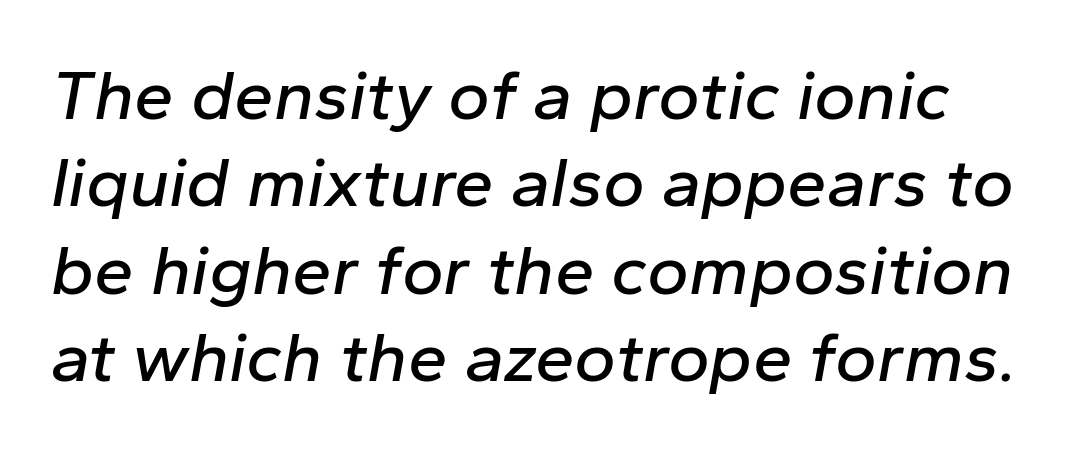
Q: Is the text italic (slanted)? A: Yes, it leans right by about 10 degrees.
Q: Is the text underlined? A: No.
Q: Is the spacing between letters normal or unusually wide? A: Normal.
Q: Width (condensed, normal, or wide)? A: Normal.
Q: Stroke contrast? A: Low.
Q: x-height? A: Medium.
Q: Monospaced? A: No.
